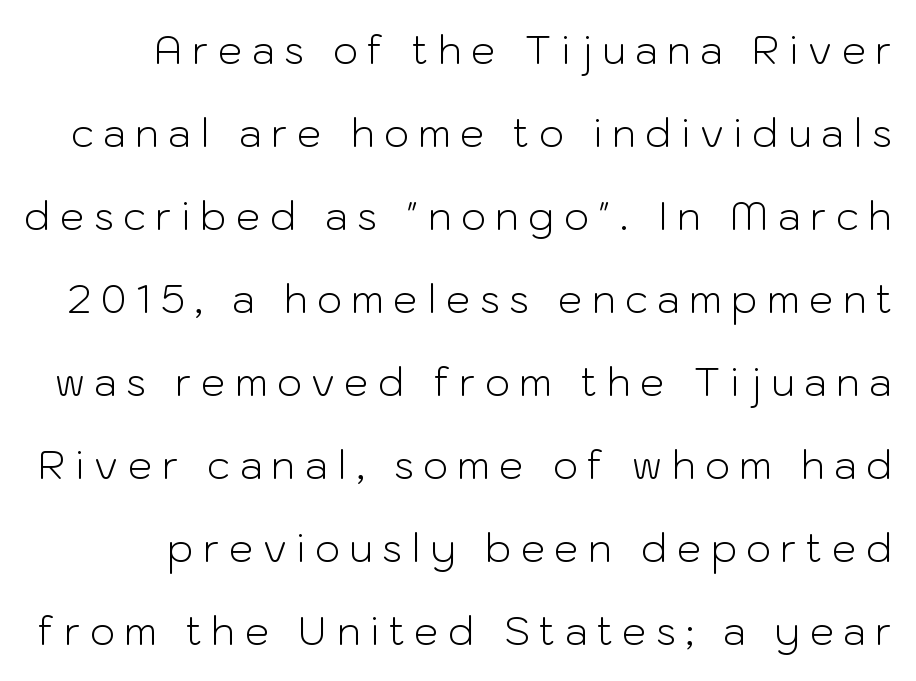
The image shows 39 px light sans-serif type, upright; set loose line spacing (2.13x), unusually wide letter spacing (+0.24 em), not underlined; low stroke contrast and a medium x-height.
